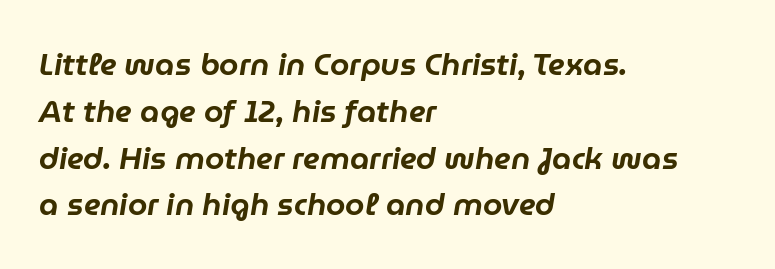
Q: Is the text italic (slanted)? A: Yes, it leans right by about 9 degrees.
Q: Is the text underlined? A: No.
Q: How is the paragraph aligned? A: Left-aligned.
Q: Is the spacing between letters normal or unusually wide? A: Normal.
Q: Is the spacing between lines tight, normal or loose? A: Normal.
Q: Width (condensed, normal, or wide)? A: Normal.
Q: Stroke contrast? A: Low.
Q: x-height? A: Medium.
Q: Monospaced? A: No.
